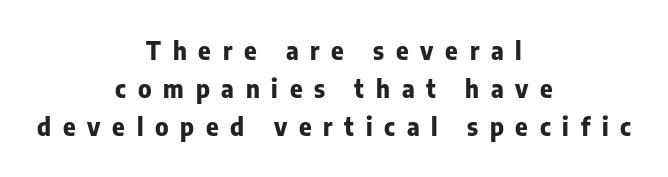
{"italic": "no", "bold": "yes", "underline": "no", "align": "center", "line_spacing": "normal", "line_spacing_ratio": 1.58, "letter_spacing": "wide", "letter_spacing_em": 0.49, "glyph_px": 24}
